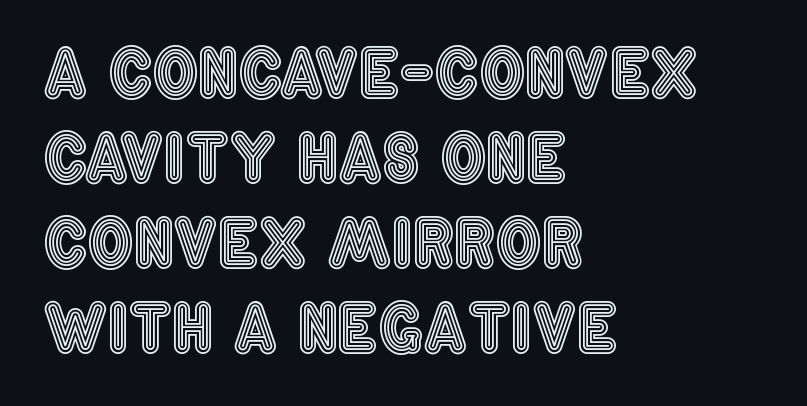
The image shows 64 px condensed type, upright; set left-aligned, normal line spacing (1.33x), normal letter spacing, not underlined; a large x-height.
